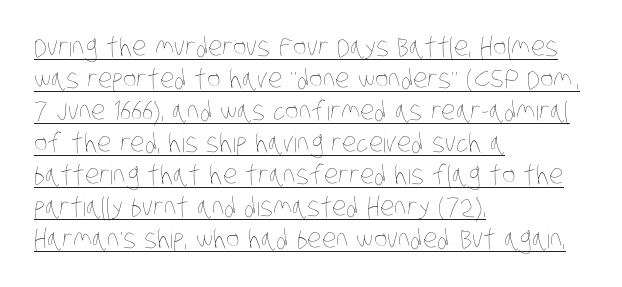
{"bold": "no", "underline": "yes", "align": "left", "line_spacing_ratio": 1.23, "letter_spacing": "normal", "letter_spacing_em": 0.0, "glyph_px": 26}
